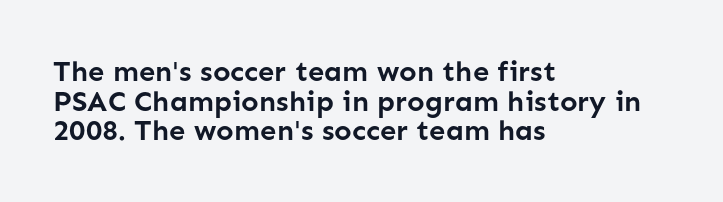
Q: Is the text bold? A: Yes.
Q: Is the text italic (slanted)? A: No, it is upright.
Q: Is the typeface a serif or a sans-serif typeface? A: Sans-serif.
Q: Is the text underlined? A: No.
Q: How is the paragraph aligned? A: Left-aligned.
Q: Is the spacing between letters normal or unusually wide? A: Normal.
Q: Is the spacing between lines tight, normal or loose? A: Tight.
Q: Width (condensed, normal, or wide)? A: Normal.
Q: Stroke contrast? A: Low.
Q: x-height? A: Medium.
Q: Monospaced? A: No.
